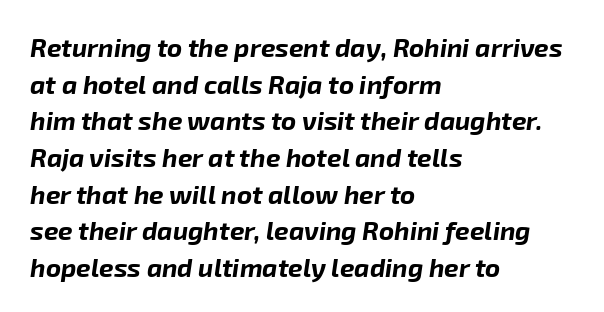
Emphasis-style slanted type is in use. Unmarked baselines from the first word to the last. Horizontal bands of white between lines are of average thickness. The lines are quadded left.
